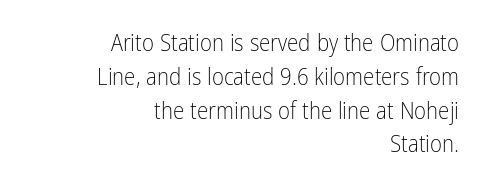
Q: Is the text bold? A: No.
Q: Is the text italic (slanted)? A: No, it is upright.
Q: Is the text underlined? A: No.
Q: How is the paragraph aligned? A: Right-aligned.
Q: Is the spacing between letters normal or unusually wide? A: Normal.
Q: Is the spacing between lines tight, normal or loose? A: Normal.
